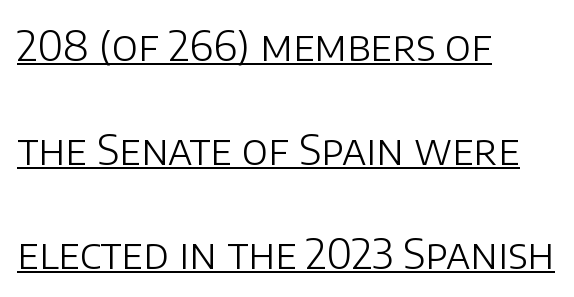
{"serif": "no", "italic": "no", "bold": "no", "weight": "light", "width": "normal", "stroke_contrast": "low", "x_height": "large", "monospaced": "no", "underline": "yes", "align": "left", "line_spacing": "loose", "line_spacing_ratio": 2.48, "letter_spacing": "normal", "letter_spacing_em": 0.0, "glyph_px": 42}
